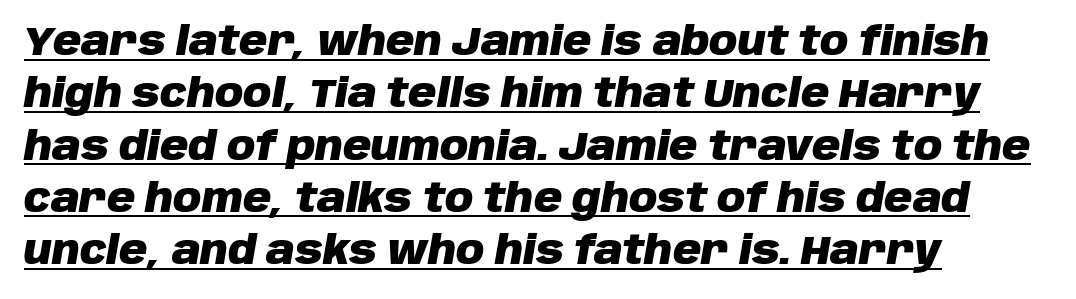
The rendering uses natural spacing where letterforms have individual widths. The gaps between neighbouring characters are ordinary and unremarkable. Every word sits above its own underline. Vertical spacing — default. These lines stack with their left ends in a neat column.
